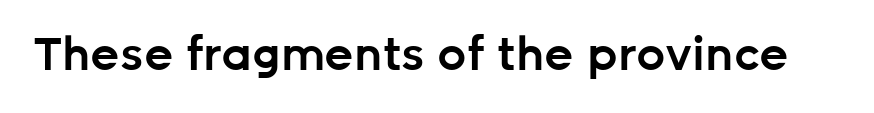
{"serif": "no", "italic": "no", "bold": "semi", "weight": "semibold", "width": "normal", "stroke_contrast": "low", "x_height": "medium", "monospaced": "no", "underline": "no", "letter_spacing": "normal", "letter_spacing_em": 0.0, "glyph_px": 46}
